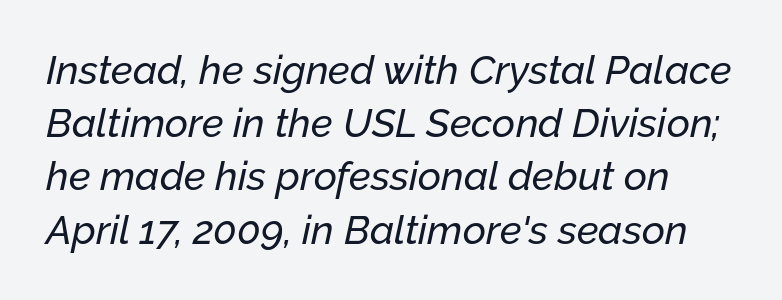
Q: Is the text italic (slanted)? A: Yes, it leans right by about 12 degrees.
Q: Is the text underlined? A: No.
Q: Is the spacing between letters normal or unusually wide? A: Normal.
Q: Is the spacing between lines tight, normal or loose? A: Normal.
Q: Width (condensed, normal, or wide)? A: Normal.
Q: Stroke contrast? A: Low.
Q: x-height? A: Medium.
Q: Monospaced? A: No.
